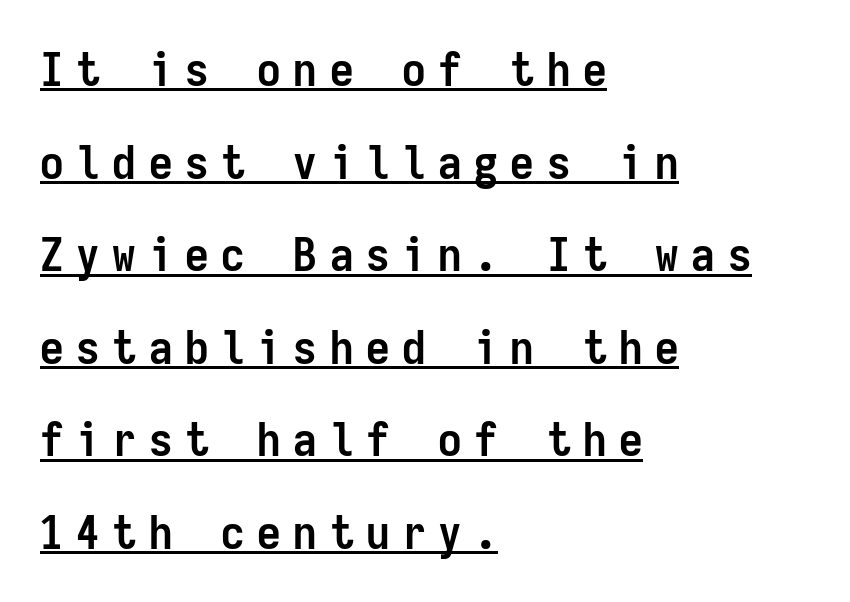
The image shows 47 px semibold, condensed sans-serif type, upright, monospaced; set left-aligned, loose line spacing (1.97x), unusually wide letter spacing (+0.27 em), underlined; low stroke contrast and a medium x-height.
